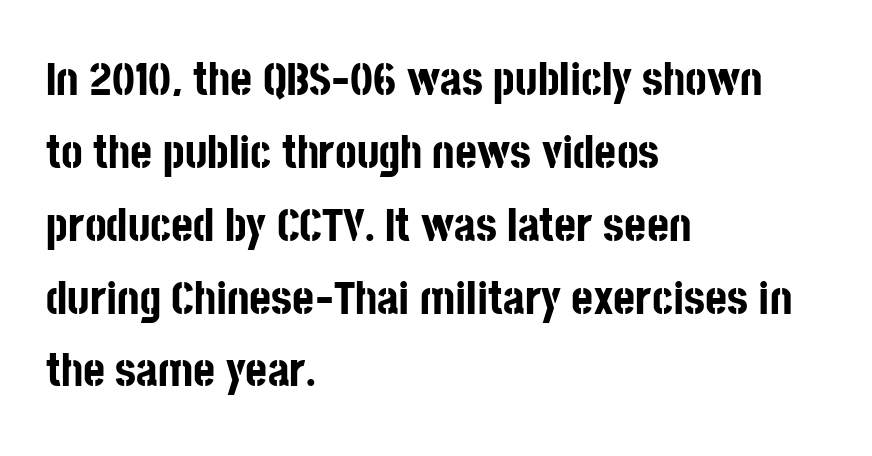
{"serif": "no", "italic": "no", "bold": "yes", "weight": "bold", "width": "condensed", "stroke_contrast": "low", "x_height": "large", "monospaced": "no", "underline": "no", "align": "left", "line_spacing": "normal", "line_spacing_ratio": 1.55, "letter_spacing": "normal", "letter_spacing_em": 0.0, "glyph_px": 47}
